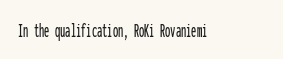
{"italic": "no", "underline": "no", "letter_spacing": "normal", "letter_spacing_em": 0.0, "glyph_px": 21}
